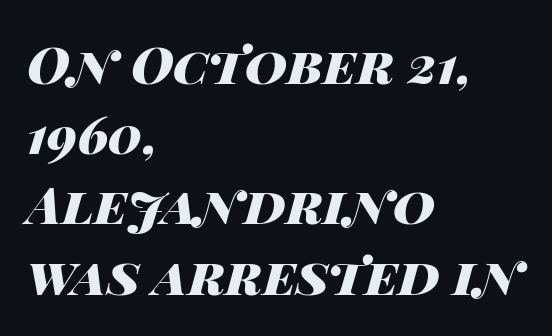
{"italic": "yes", "lean": "right", "slant_degrees": 14, "bold": "yes", "weight": "heavy", "width": "wide", "stroke_contrast": "high", "x_height": "large", "monospaced": "no", "underline": "no", "align": "left", "line_spacing": "normal", "line_spacing_ratio": 1.35, "letter_spacing": "normal", "letter_spacing_em": 0.0, "glyph_px": 52}
